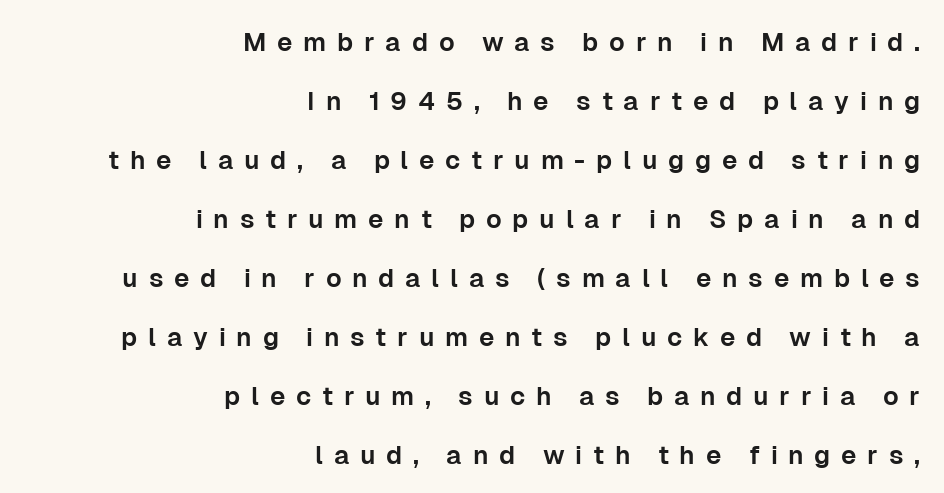
The image shows 26 px text type, upright; set right-aligned, loose line spacing (2.27x), unusually wide letter spacing (+0.41 em), not underlined.
